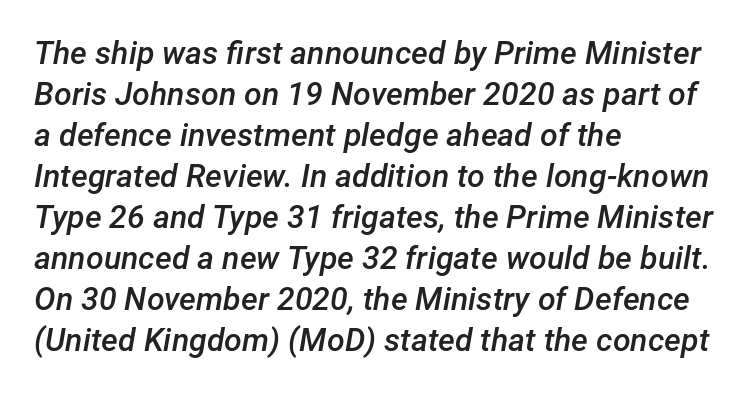
The image shows 32 px semibold type, italic (leaning right); set left-aligned, normal line spacing (1.28x), normal letter spacing, not underlined; low stroke contrast and a medium x-height.
